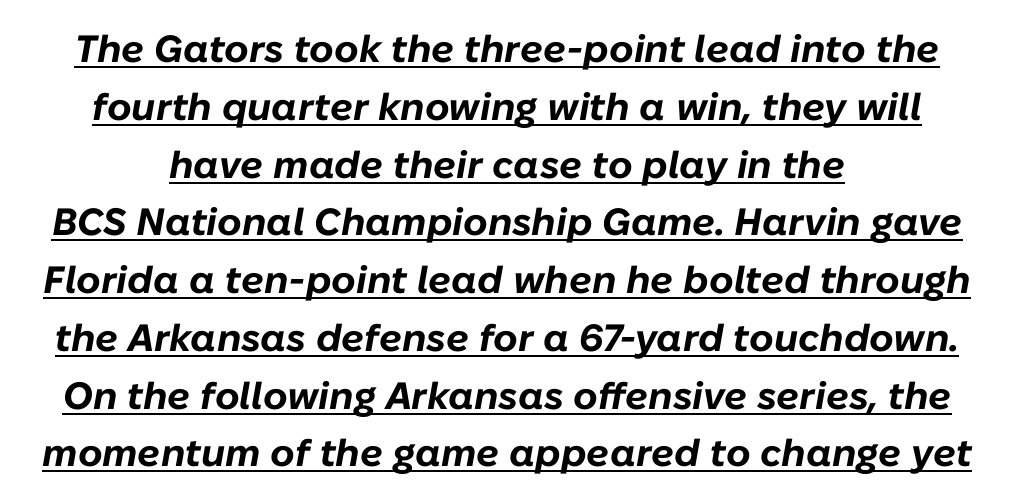
{"italic": "yes", "lean": "right", "slant_degrees": 10, "bold": "yes", "weight": "bold", "width": "normal", "stroke_contrast": "low", "x_height": "medium", "monospaced": "no", "underline": "yes", "align": "center", "line_spacing": "normal", "line_spacing_ratio": 1.52, "letter_spacing": "normal", "letter_spacing_em": 0.0, "glyph_px": 38}
